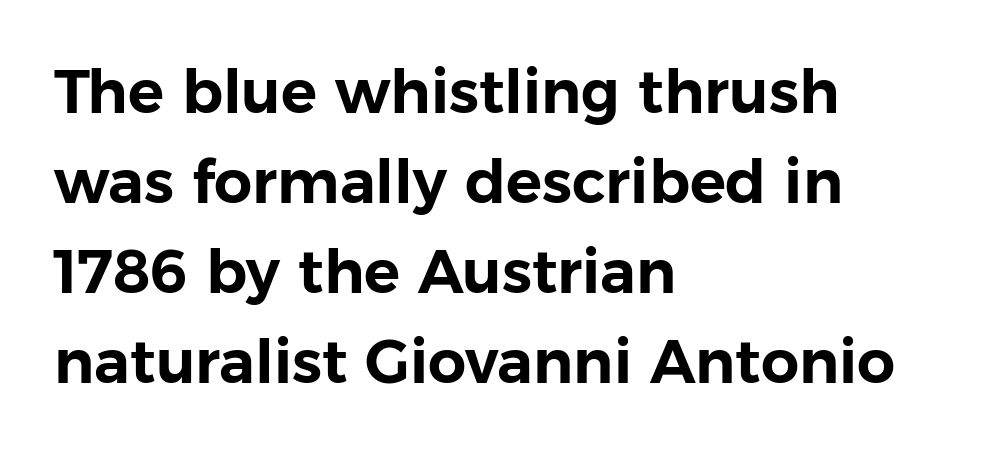
You could call the tracking neutral — neither tight nor loose. If you measured baseline to baseline, you'd find a middling distance. Check where the strokes stop: nothing finishes them off — pure sans. These lines are rendered in a variable-pitch font. Notice how the passage keeps a crisp vertical edge on the left only. The area under the type is left untouched.
